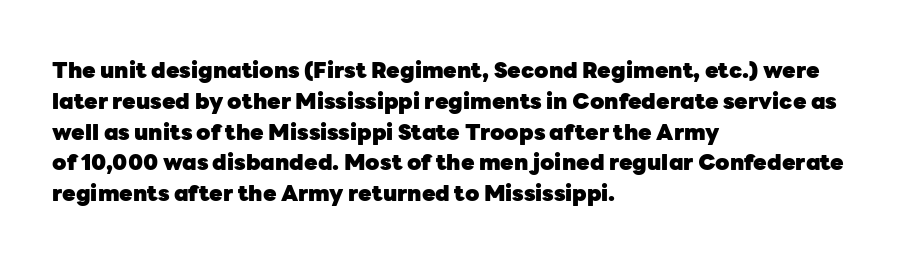
Q: Is the text bold? A: Yes.
Q: Is the text italic (slanted)? A: No, it is upright.
Q: Is the text underlined? A: No.
Q: How is the paragraph aligned? A: Left-aligned.
Q: Is the spacing between letters normal or unusually wide? A: Normal.
Q: Is the spacing between lines tight, normal or loose? A: Normal.
